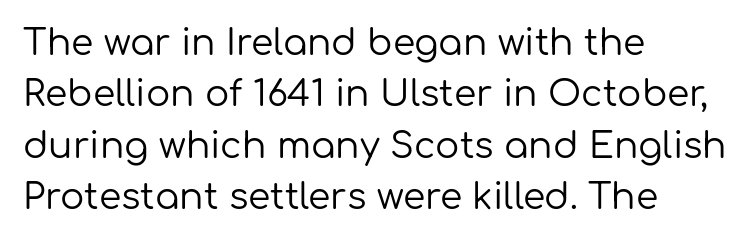
The image shows 36 px regular-weight sans-serif type, upright; set left-aligned, normal line spacing (1.43x), normal letter spacing, not underlined; low stroke contrast and a medium x-height.
